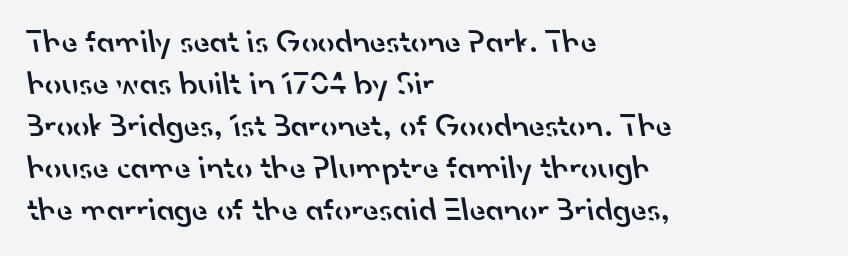
{"serif": "no", "bold": "semi", "weight": "semibold", "width": "normal", "stroke_contrast": "low", "x_height": "small", "monospaced": "no", "underline": "no", "align": "left", "line_spacing": "normal", "line_spacing_ratio": 1.27, "letter_spacing": "normal", "letter_spacing_em": 0.0, "glyph_px": 33}
